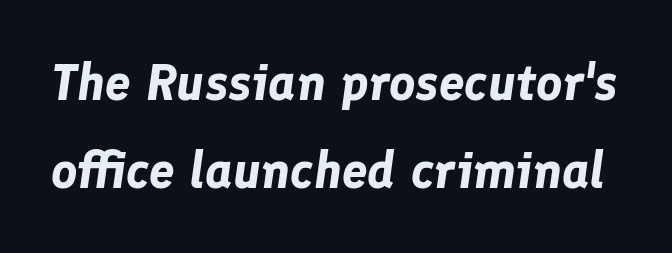
The image shows 51 px bold type, italic (leaning right); set line spacing 1.73x, normal letter spacing, not underlined; low stroke contrast and a medium x-height.
